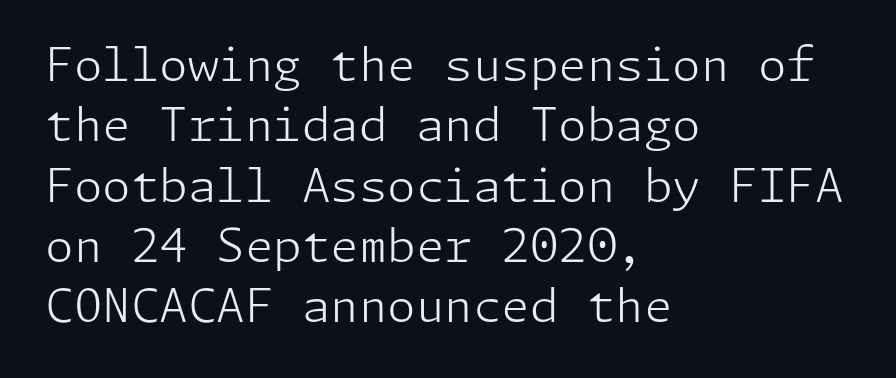
The image shows 46 px light sans-serif type, upright; set left-aligned, normal line spacing (1.31x), normal letter spacing, not underlined; low stroke contrast and a medium x-height.
